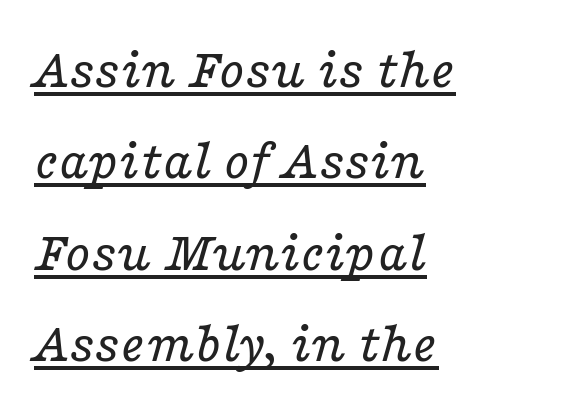
Q: Is the text bold? A: No.
Q: Is the text italic (slanted)? A: Yes, it leans right by about 16 degrees.
Q: Is the typeface a serif or a sans-serif typeface? A: Serif.
Q: Is the text underlined? A: Yes.
Q: How is the paragraph aligned? A: Left-aligned.
Q: Is the spacing between letters normal or unusually wide? A: Normal.
Q: Is the spacing between lines tight, normal or loose? A: Normal.
Q: Width (condensed, normal, or wide)? A: Wide.
Q: Stroke contrast? A: Low.
Q: x-height? A: Medium.
Q: Monospaced? A: No.
